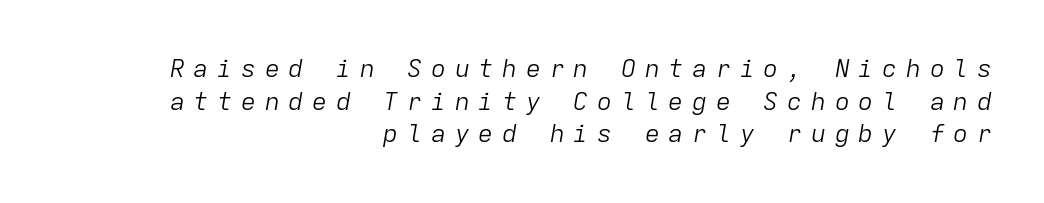
The image shows 25 px text type, italic (leaning right); set right-aligned, normal line spacing (1.31x), unusually wide letter spacing (+0.35 em), not underlined.
